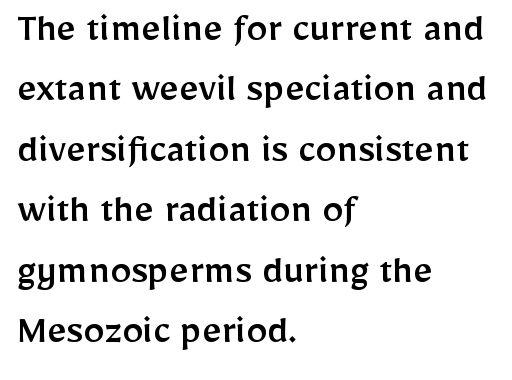
{"serif": "no", "italic": "no", "width": "normal", "stroke_contrast": "low", "x_height": "medium", "monospaced": "no", "underline": "no", "align": "left", "line_spacing": "normal", "line_spacing_ratio": 1.44, "letter_spacing": "normal", "letter_spacing_em": 0.0, "glyph_px": 42}
